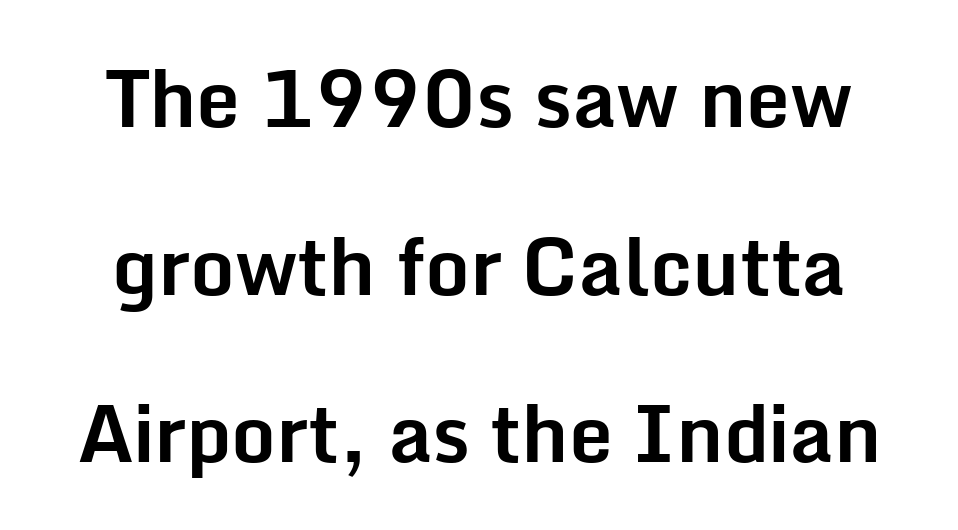
A typesetter would mark this as roman, not italic. The rendering uses a bold face; every stroke is thick and dark. You could fit nearly another row in the gap between these rows. Inter-character spacing is left at the font's built-in metrics.
